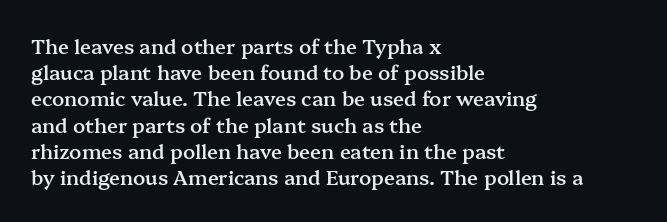
In terms of letterspacing, this is plain default setting. Leftover space on each line is placed entirely after the last word. When letters stand straight like this, we call the style roman or upright. Firm but not heavy-handed strokes: this text is semibold.
